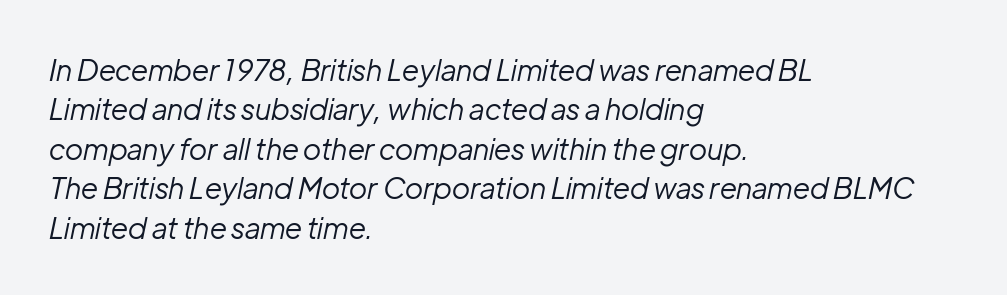
Q: Is the text bold? A: No.
Q: Is the text italic (slanted)? A: Yes, it leans right by about 12 degrees.
Q: Is the text underlined? A: No.
Q: How is the paragraph aligned? A: Left-aligned.
Q: Is the spacing between letters normal or unusually wide? A: Normal.
Q: Is the spacing between lines tight, normal or loose? A: Normal.
Q: Width (condensed, normal, or wide)? A: Normal.
Q: Stroke contrast? A: Low.
Q: x-height? A: Medium.
Q: Monospaced? A: No.
